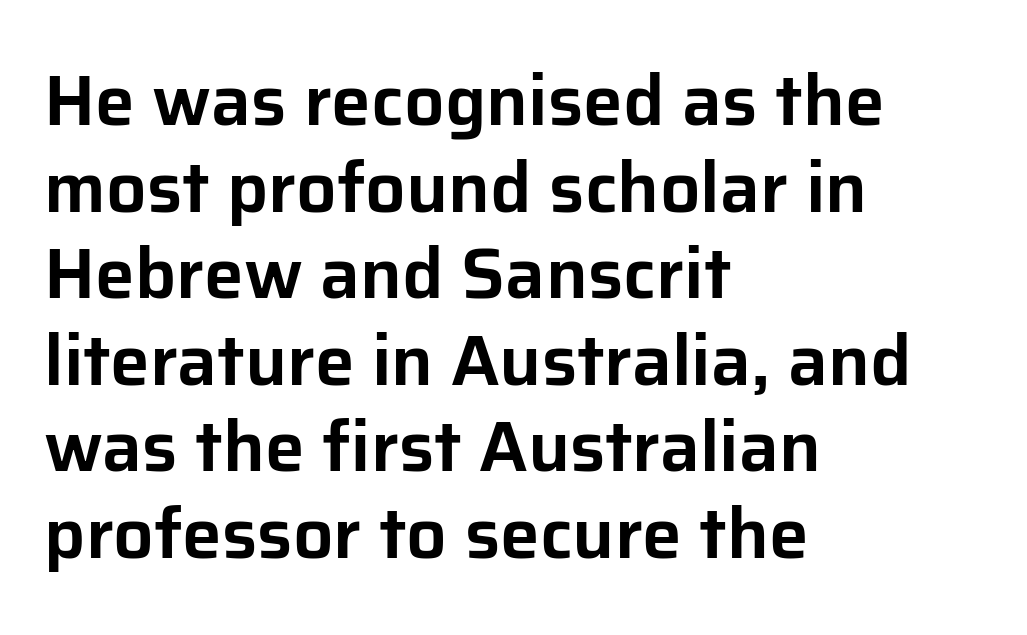
Casual observation: everything's shoved over to the left. Underline: absent. Note the varied advance widths — an 'i' is clearly narrower than an 'm'. Ascenders rise straight up at ninety degrees. Inter-character spacing is left at the font's built-in metrics.
